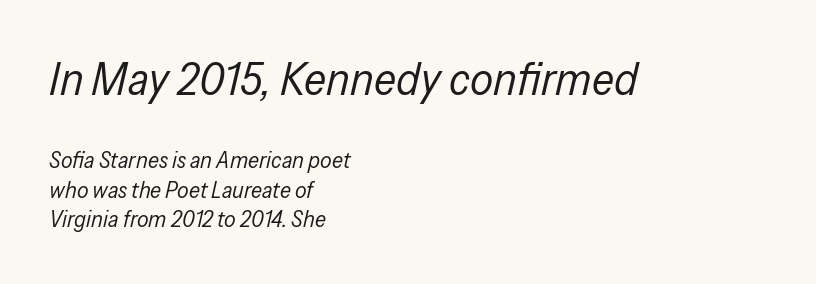
{"italic": "yes", "lean": "right", "slant_degrees": 13, "bold": "no", "weight": "regular", "width": "condensed", "stroke_contrast": "low", "x_height": "medium", "monospaced": "no", "underline": "no", "align": "left", "line_spacing": "normal", "line_spacing_ratio": 1.29, "letter_spacing": "normal", "letter_spacing_em": 0.0, "larger_block": "first", "size_ratio": 2.0, "glyph_px": 46}
